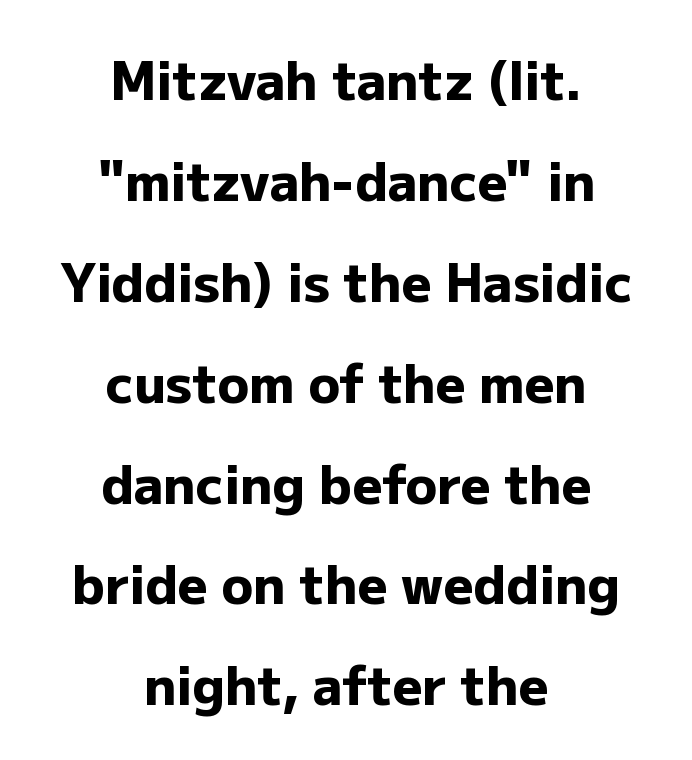
Q: Is the text bold? A: Yes.
Q: Is the text italic (slanted)? A: No, it is upright.
Q: Is the typeface a serif or a sans-serif typeface? A: Sans-serif.
Q: Is the text underlined? A: No.
Q: How is the paragraph aligned? A: Centered.
Q: Is the spacing between letters normal or unusually wide? A: Normal.
Q: Is the spacing between lines tight, normal or loose? A: Loose.
Q: Width (condensed, normal, or wide)? A: Normal.
Q: Stroke contrast? A: Low.
Q: x-height? A: Medium.
Q: Monospaced? A: No.
